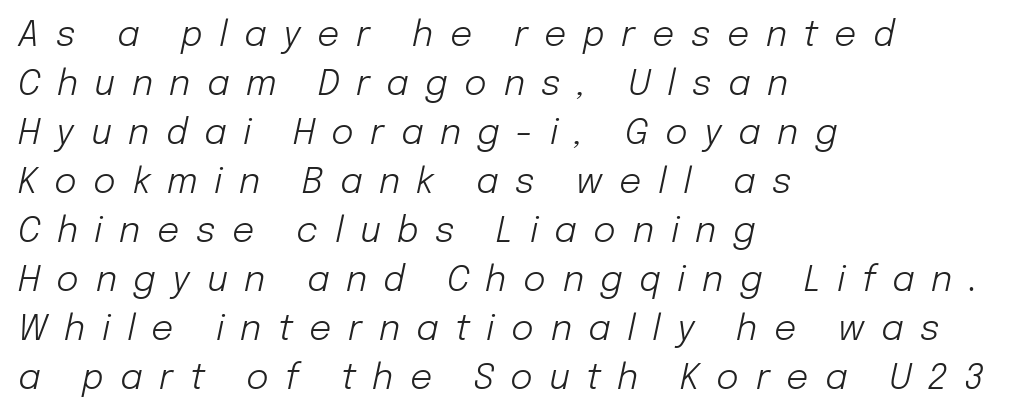
The image shows 35 px light type, italic (leaning right); set left-aligned, normal line spacing (1.4x), unusually wide letter spacing (+0.47 em), not underlined; low stroke contrast and a medium x-height.
